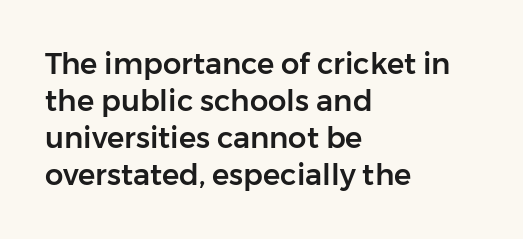
Has an underline been added? It has not. Is the letter spacing exaggerated? No — it looks like the ordinary default. Is this a fixed-width face? No — the glyphs have proportional, varying widths. It's the straight-up-and-down kind of type. Horizontally, the lines are justified to the leading edge only.
